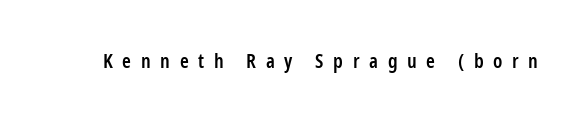
A clean baseline with only descenders dipping below it. Slightly chunky letters — semibold, I'd say, not full bold. The letters stand upright; this is a roman face. Caption: expanded tracking, letters set apart.
